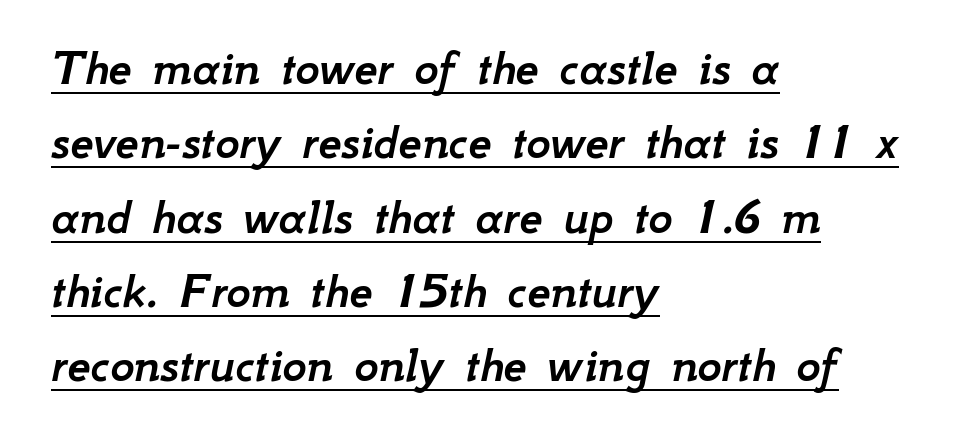
Q: Is the text italic (slanted)? A: Yes, it leans right by about 12 degrees.
Q: Is the text underlined? A: Yes.
Q: How is the paragraph aligned? A: Left-aligned.
Q: Is the spacing between letters normal or unusually wide? A: Normal.
Q: Is the spacing between lines tight, normal or loose? A: Normal.
Q: Width (condensed, normal, or wide)? A: Normal.
Q: Stroke contrast? A: Low.
Q: x-height? A: Small.
Q: Monospaced? A: No.
